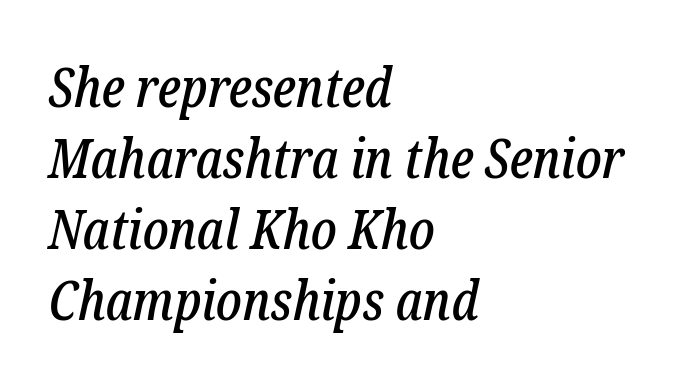
{"serif": "yes", "italic": "yes", "lean": "right", "slant_degrees": 12, "width": "condensed", "stroke_contrast": "low", "x_height": "medium", "monospaced": "no", "underline": "no", "align": "left", "line_spacing": "normal", "line_spacing_ratio": 1.29, "letter_spacing": "normal", "letter_spacing_em": 0.0, "glyph_px": 55}
